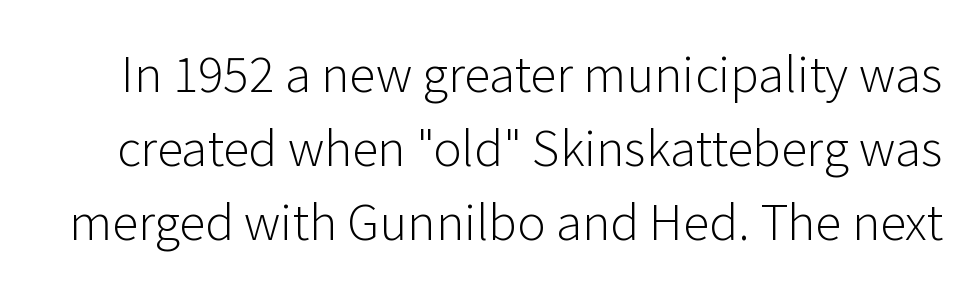
Q: Is the text bold? A: No.
Q: Is the text italic (slanted)? A: No, it is upright.
Q: Is the typeface a serif or a sans-serif typeface? A: Sans-serif.
Q: Is the text underlined? A: No.
Q: Is the spacing between letters normal or unusually wide? A: Normal.
Q: Is the spacing between lines tight, normal or loose? A: Normal.
Q: Width (condensed, normal, or wide)? A: Normal.
Q: Stroke contrast? A: Low.
Q: x-height? A: Medium.
Q: Monospaced? A: No.
